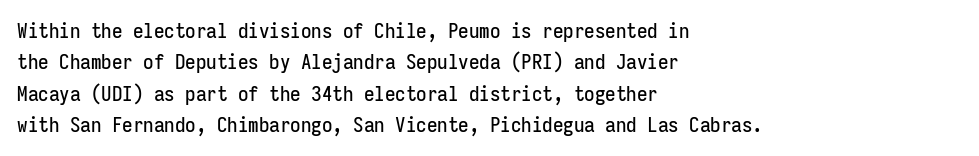
{"italic": "no", "underline": "no", "align": "left", "line_spacing": "normal", "line_spacing_ratio": 1.5, "letter_spacing": "normal", "letter_spacing_em": 0.0, "glyph_px": 21}
